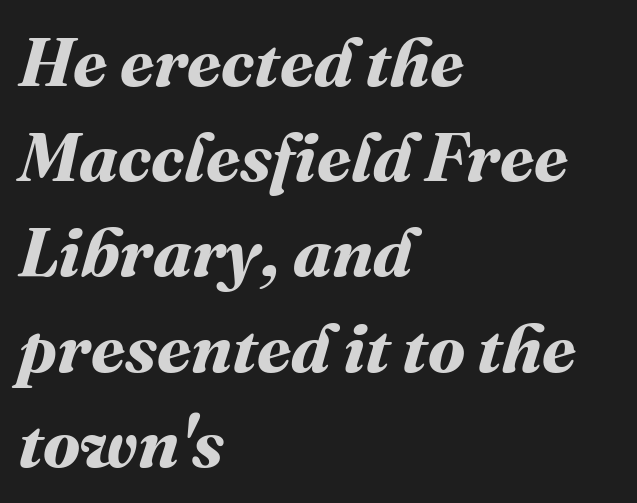
The image shows 69 px bold type; set left-aligned, normal line spacing (1.38x), normal letter spacing, not underlined; medium stroke contrast and a medium x-height.
